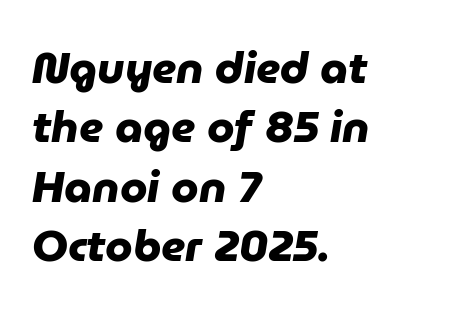
{"serif": "no", "bold": "yes", "weight": "heavy", "width": "normal", "stroke_contrast": "low", "x_height": "medium", "monospaced": "no", "underline": "no", "align": "left", "line_spacing": "normal", "line_spacing_ratio": 1.35, "letter_spacing": "normal", "letter_spacing_em": 0.0, "glyph_px": 44}
